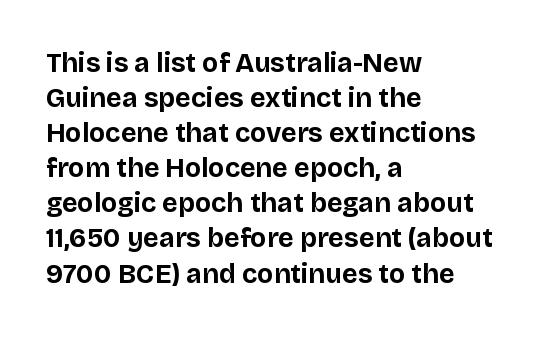
The image shows 27 px bold type, upright; set left-aligned, normal line spacing (1.3x), normal letter spacing, not underlined.
